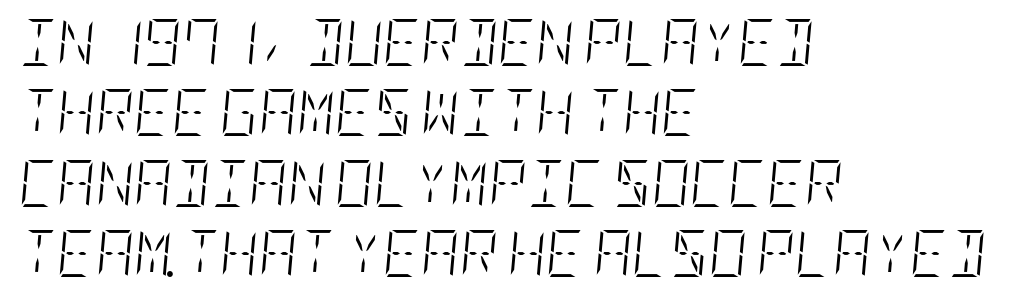
The image shows 47 px light, condensed type, italic (leaning right); set left-aligned, normal line spacing (1.5x), normal letter spacing, not underlined; low stroke contrast and a large x-height.
